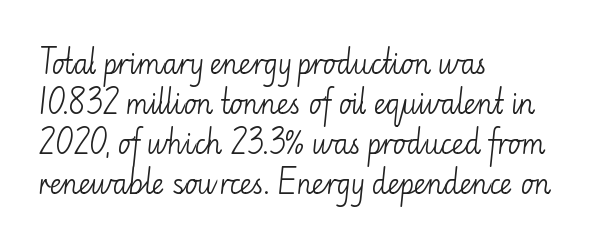
Q: Is the text bold? A: No.
Q: Is the text italic (slanted)? A: Yes.
Q: Is the text underlined? A: No.
Q: How is the paragraph aligned? A: Left-aligned.
Q: Is the spacing between letters normal or unusually wide? A: Normal.
Q: Is the spacing between lines tight, normal or loose? A: Normal.
